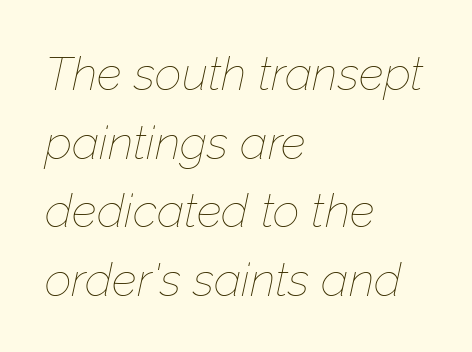
A normal amount of white space separates one row of letters from the next. The font sits on the lighter half of the weight spectrum, regular included. You could not count columns in this text — the font is proportionally spaced. Quick note: italic. The lines are quadded left.
